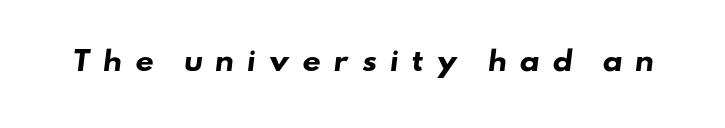
{"bold": "yes", "underline": "no", "letter_spacing": "wide", "letter_spacing_em": 0.47, "glyph_px": 26}
